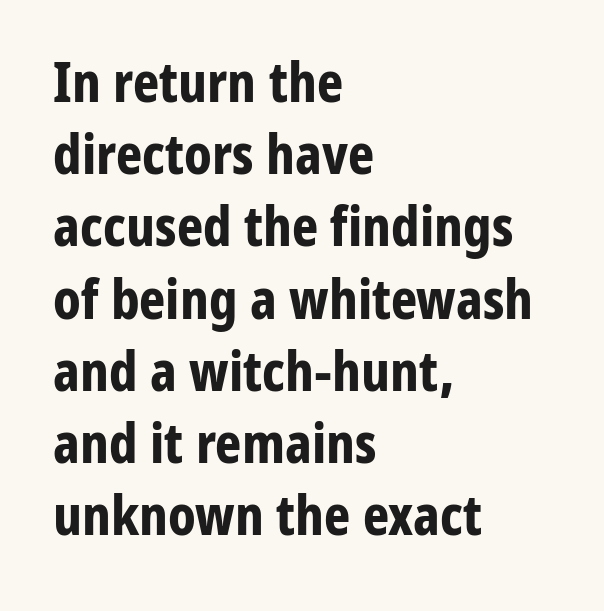
Q: Is the text bold? A: Yes.
Q: Is the text italic (slanted)? A: No, it is upright.
Q: Is the typeface a serif or a sans-serif typeface? A: Sans-serif.
Q: Is the text underlined? A: No.
Q: How is the paragraph aligned? A: Left-aligned.
Q: Is the spacing between letters normal or unusually wide? A: Normal.
Q: Is the spacing between lines tight, normal or loose? A: Normal.
Q: Width (condensed, normal, or wide)? A: Condensed.
Q: Stroke contrast? A: Low.
Q: x-height? A: Medium.
Q: Monospaced? A: No.
